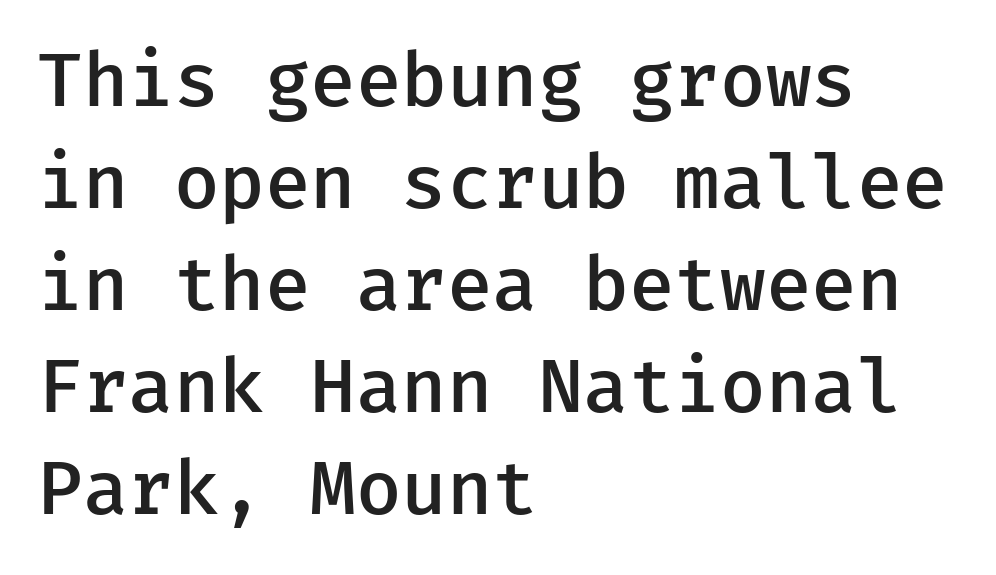
Q: Is the text bold? A: Semi-bold.
Q: Is the text italic (slanted)? A: No, it is upright.
Q: Is the typeface a serif or a sans-serif typeface? A: Sans-serif.
Q: Is the text underlined? A: No.
Q: How is the paragraph aligned? A: Left-aligned.
Q: Is the spacing between letters normal or unusually wide? A: Normal.
Q: Is the spacing between lines tight, normal or loose? A: Normal.
Q: Width (condensed, normal, or wide)? A: Normal.
Q: Stroke contrast? A: Low.
Q: x-height? A: Medium.
